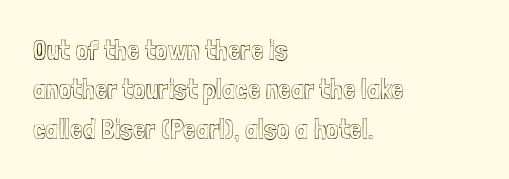
Q: Is the text italic (slanted)? A: No, it is upright.
Q: Is the text underlined? A: No.
Q: How is the paragraph aligned? A: Left-aligned.
Q: Is the spacing between letters normal or unusually wide? A: Normal.
Q: Is the spacing between lines tight, normal or loose? A: Normal.
Q: Width (condensed, normal, or wide)? A: Condensed.
Q: x-height? A: Medium.
Q: Monospaced? A: No.
